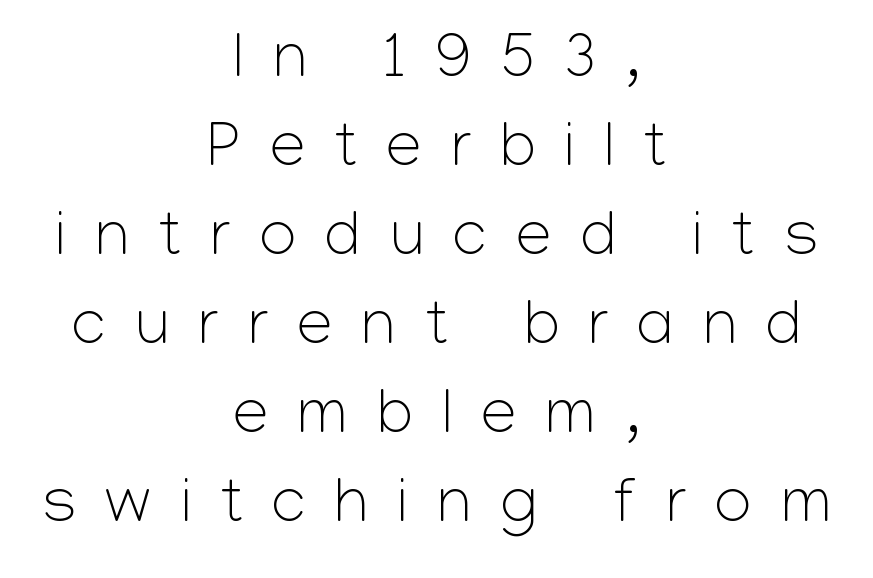
{"serif": "no", "italic": "no", "bold": "no", "weight": "light", "width": "normal", "stroke_contrast": "low", "x_height": "medium", "monospaced": "no", "underline": "no", "align": "center", "line_spacing": "normal", "line_spacing_ratio": 1.39, "letter_spacing": "wide", "letter_spacing_em": 0.46, "glyph_px": 64}
